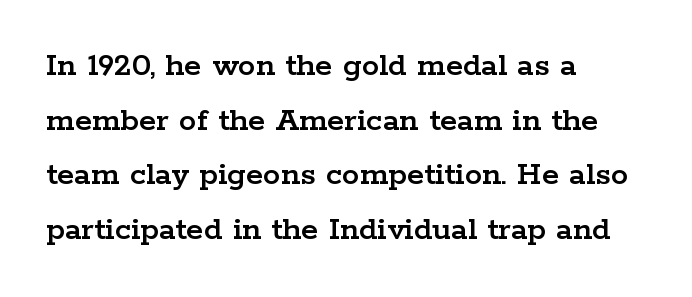
Q: Is the text italic (slanted)? A: No, it is upright.
Q: Is the typeface a serif or a sans-serif typeface? A: Serif.
Q: Is the text underlined? A: No.
Q: How is the paragraph aligned? A: Left-aligned.
Q: Is the spacing between letters normal or unusually wide? A: Normal.
Q: Is the spacing between lines tight, normal or loose? A: Normal.
Q: Width (condensed, normal, or wide)? A: Wide.
Q: Stroke contrast? A: Low.
Q: x-height? A: Medium.
Q: Monospaced? A: No.
